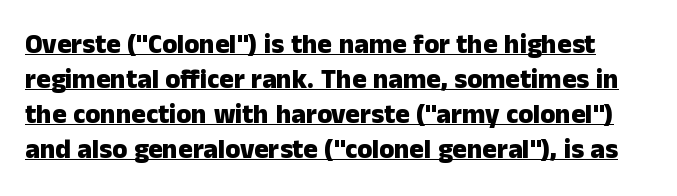
{"italic": "no", "bold": "yes", "underline": "yes", "line_spacing": "normal", "line_spacing_ratio": 1.3, "letter_spacing": "normal", "letter_spacing_em": 0.0, "glyph_px": 27}
